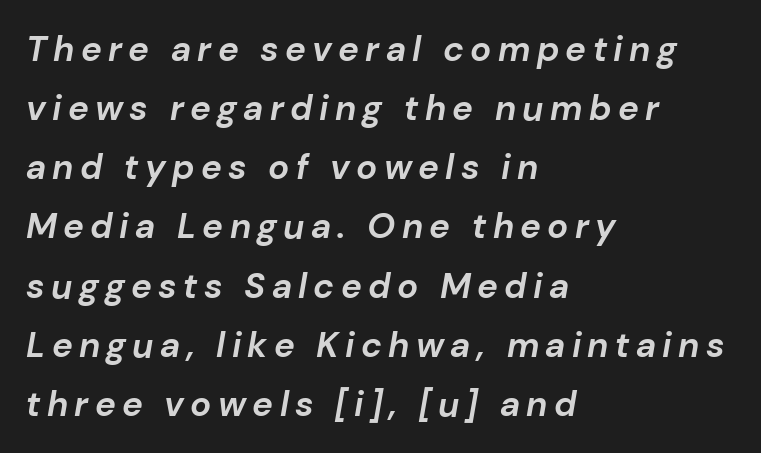
Regarding leading, the lines here are spaced in the standard way. Chunky letters — that's bold for sure. The passage shown is typed in a proportional face where columns would drift. When letters slant like this, we call the style italic. Reading down the block, your eye returns to a fixed left position each line.
